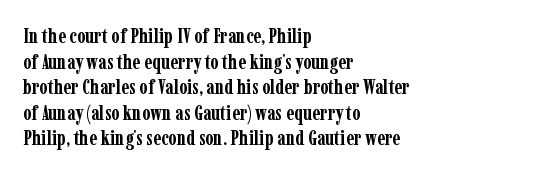
Q: Is the text bold? A: Yes.
Q: Is the text italic (slanted)? A: No, it is upright.
Q: Is the text underlined? A: No.
Q: How is the paragraph aligned? A: Left-aligned.
Q: Is the spacing between letters normal or unusually wide? A: Normal.
